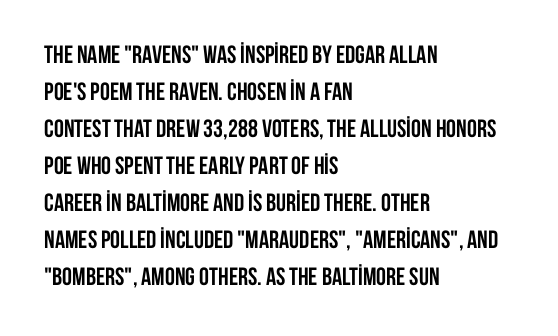
{"italic": "no", "bold": "yes", "underline": "no", "align": "left", "line_spacing": "normal", "line_spacing_ratio": 1.48, "letter_spacing": "normal", "letter_spacing_em": 0.0, "glyph_px": 25}
